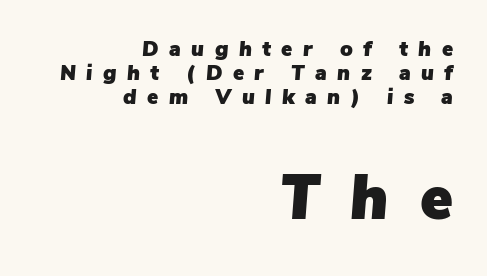
{"italic": "yes", "lean": "right", "slant_degrees": 5, "width": "normal", "stroke_contrast": "low", "x_height": "medium", "monospaced": "no", "underline": "no", "align": "right", "line_spacing": "tight", "line_spacing_ratio": 1.15, "letter_spacing": "wide", "letter_spacing_em": 0.5, "larger_block": "second", "size_ratio": 2.95, "glyph_px": 62}
